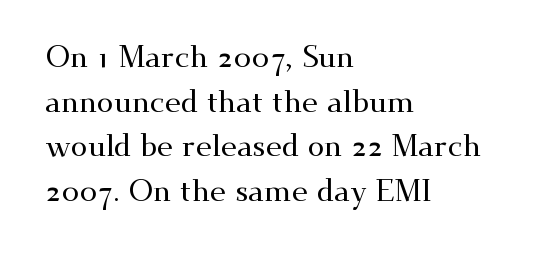
{"serif": "yes", "italic": "no", "width": "wide", "stroke_contrast": "medium", "x_height": "small", "monospaced": "no", "underline": "no", "align": "left", "line_spacing": "normal", "line_spacing_ratio": 1.49, "letter_spacing": "normal", "letter_spacing_em": 0.0, "glyph_px": 30}
